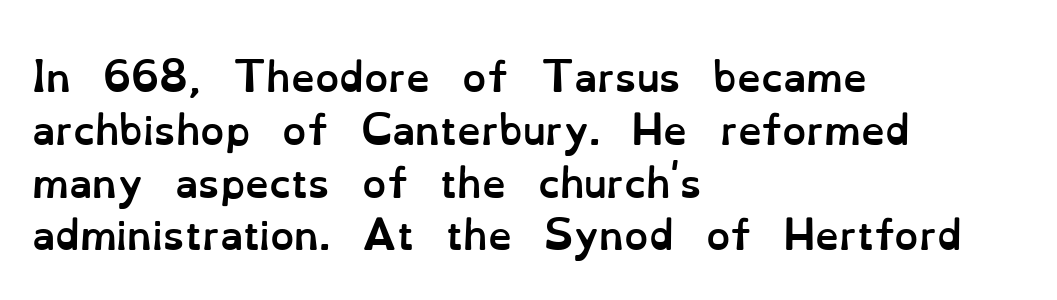
Q: Is the text bold? A: Yes.
Q: Is the text italic (slanted)? A: No, it is upright.
Q: Is the text underlined? A: No.
Q: How is the paragraph aligned? A: Left-aligned.
Q: Is the spacing between letters normal or unusually wide? A: Normal.
Q: Is the spacing between lines tight, normal or loose? A: Normal.
Q: Width (condensed, normal, or wide)? A: Normal.
Q: Stroke contrast? A: Low.
Q: x-height? A: Small.
Q: Monospaced? A: No.
